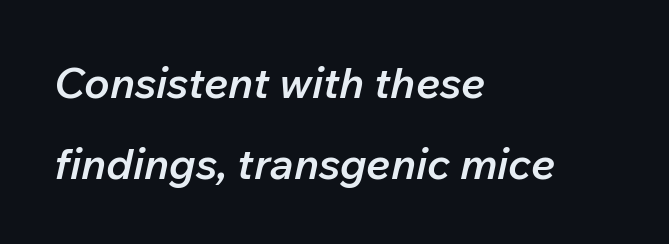
{"italic": "yes", "lean": "right", "slant_degrees": 12, "bold": "semi", "weight": "semibold", "width": "normal", "stroke_contrast": "low", "x_height": "medium", "monospaced": "no", "underline": "no", "align": "left", "line_spacing_ratio": 1.88, "letter_spacing": "normal", "letter_spacing_em": 0.0, "glyph_px": 43}
